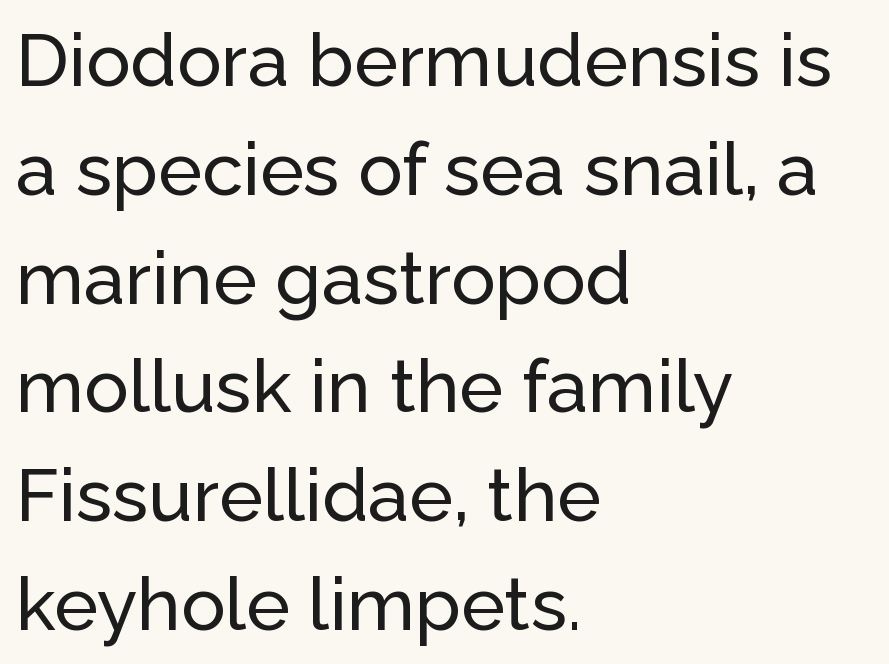
The image shows 74 px sans-serif type, upright; set left-aligned, normal line spacing (1.47x), normal letter spacing, not underlined; low stroke contrast and a medium x-height.
